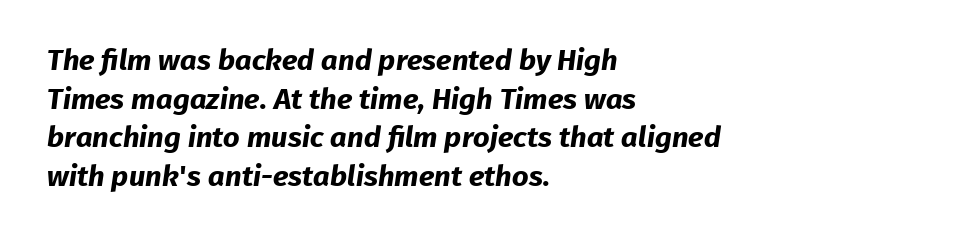
The image shows 29 px bold sans-serif type; set left-aligned, normal line spacing (1.33x), normal letter spacing, not underlined; low stroke contrast and a medium x-height.
